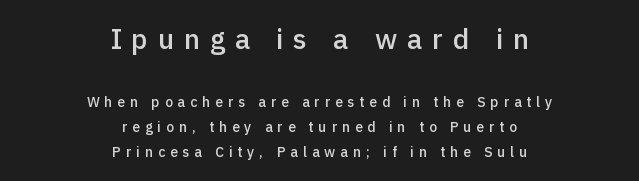
Each letter's strokes conclude bluntly, with no projecting serifs. Rule under the text: the space is simply empty. You get the large type first, then a drop to smaller type. How are the letters spaced? Widely, with obvious added tracking.
